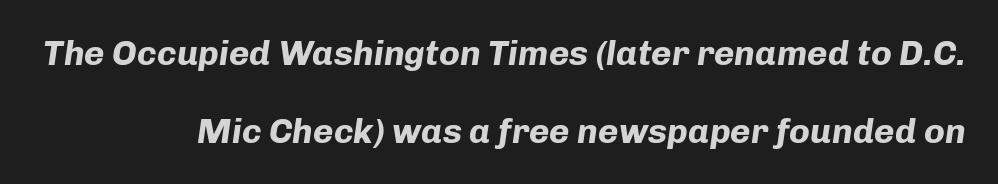
{"italic": "yes", "lean": "right", "slant_degrees": 8, "bold": "yes", "weight": "bold", "width": "normal", "stroke_contrast": "low", "x_height": "medium", "monospaced": "no", "underline": "no", "align": "right", "line_spacing": "loose", "line_spacing_ratio": 2.22, "letter_spacing": "normal", "letter_spacing_em": 0.0, "glyph_px": 35}
